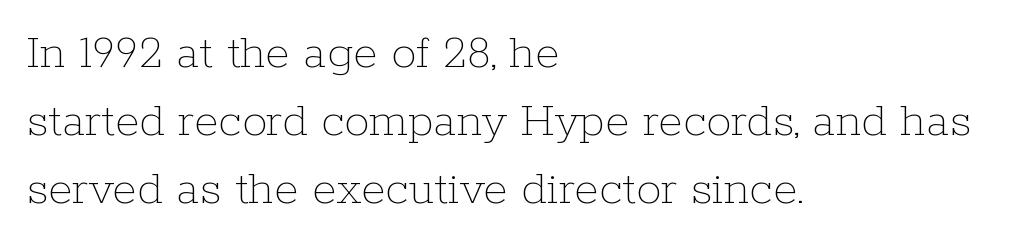
Anything drawn beneath the words? Only blank space. The cut favours lightness, reaching ordinary text weight at its darkest. Is this a fixed-width face? No — the glyphs have proportional, varying widths. Leading: standard. How are the letters spaced? Ordinarily, with no added tracking.
